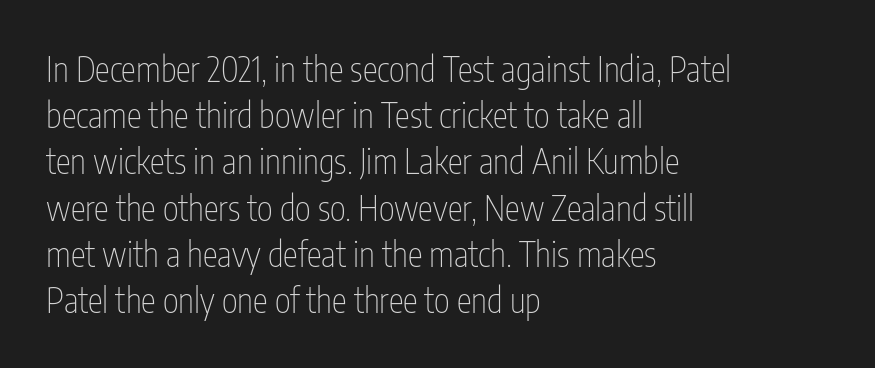
The image shows 34 px thin, condensed sans-serif type, upright; set left-aligned, normal line spacing (1.36x), normal letter spacing, not underlined; low stroke contrast and a medium x-height.
